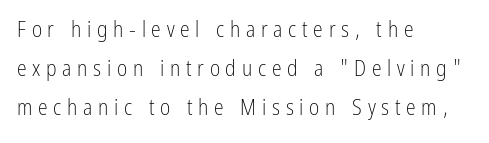
The image shows 22 px text type, upright; set left-aligned, line spacing 1.77x, unusually wide letter spacing (+0.26 em), not underlined.
